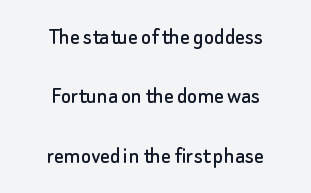
{"italic": "no", "underline": "no", "align": "center", "line_spacing": "loose", "line_spacing_ratio": 2.47, "letter_spacing": "normal", "letter_spacing_em": 0.0, "glyph_px": 24}
